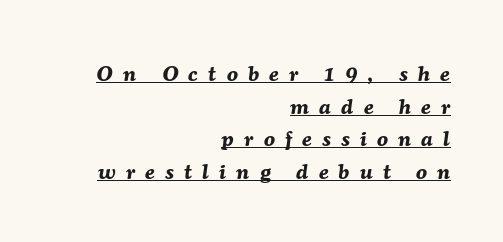
The image shows 22 px bold type, italic (leaning right); set right-aligned, normal line spacing (1.48x), unusually wide letter spacing (+0.47 em), underlined.
